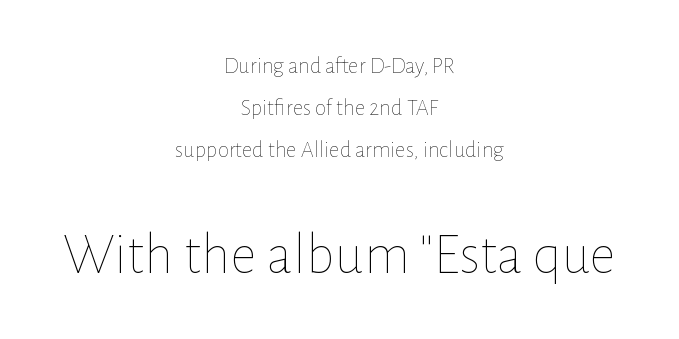
{"italic": "no", "bold": "no", "weight": "thin", "width": "normal", "stroke_contrast": "low", "x_height": "medium", "monospaced": "no", "underline": "no", "align": "center", "line_spacing_ratio": 1.82, "letter_spacing": "normal", "letter_spacing_em": 0.0, "larger_block": "second", "size_ratio": 2.52, "glyph_px": 58}
